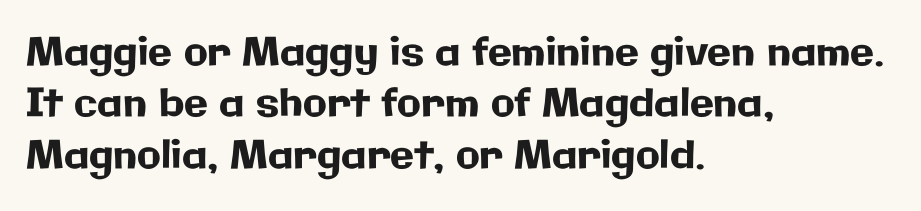
The image shows 39 px sans-serif type, upright; set left-aligned, normal line spacing (1.32x), normal letter spacing, not underlined; low stroke contrast and a medium x-height.
